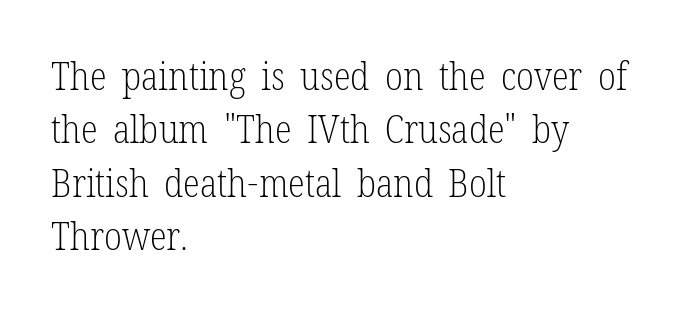
{"serif": "yes", "italic": "no", "bold": "no", "weight": "light", "width": "condensed", "stroke_contrast": "low", "x_height": "medium", "monospaced": "no", "underline": "no", "align": "left", "line_spacing": "normal", "line_spacing_ratio": 1.37, "letter_spacing": "normal", "letter_spacing_em": 0.0, "glyph_px": 39}
